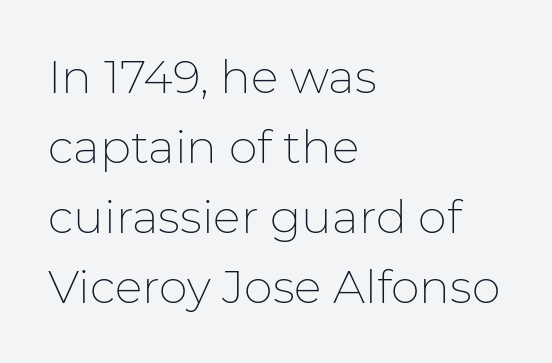
The weight would be labelled regular, book, light, or lighter still. The designer left line spacing at the default. This sample uses a sans-serif face. The letterforms sit shoulder to shoulder at normal distance. You could not count columns in this text — the font is proportionally spaced.
